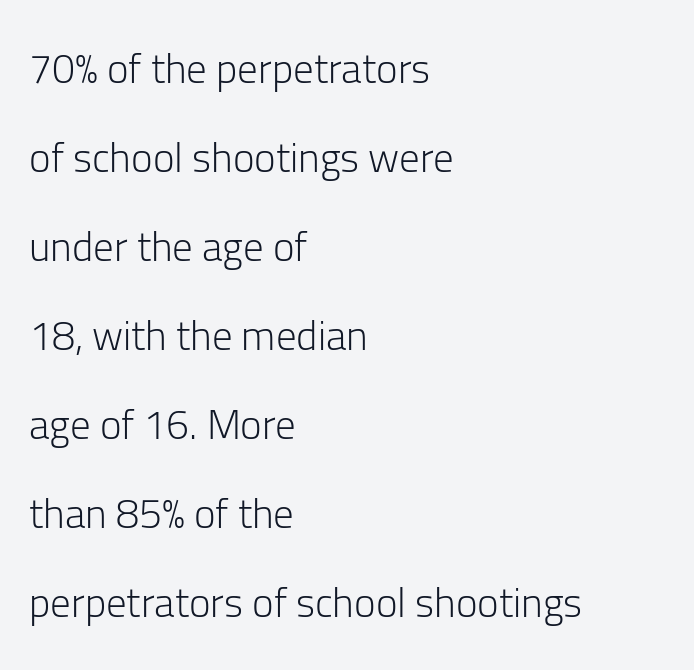
The text block is weighted toward the left margin, trailing off unevenly rightward. Summary of vertical rhythm: relaxed, with wide interline spacing. Here the glyphs are tracked normally, forming tight word shapes. Character widths vary here, with narrow letters taking less room than wide ones. Type style note: lacks serifs. No chunkiness to these letters — they're not bold.
